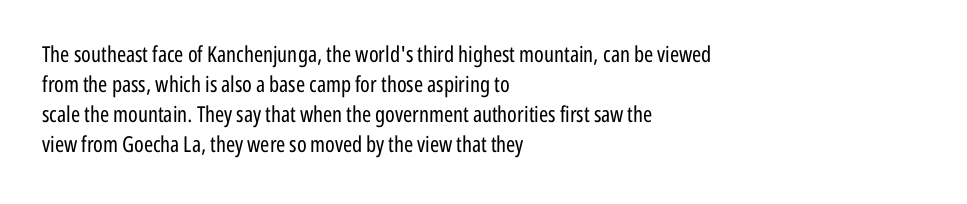
The letterforms sit shoulder to shoulder at normal distance. The space directly below the letters is spotless. Counters stay open thanks to moderate or lighter strokes. The vertical gap from one line to the next is medium. Ascenders rise straight up at ninety degrees. The ragged edge is on the right, which tells us the setting is flush left.
